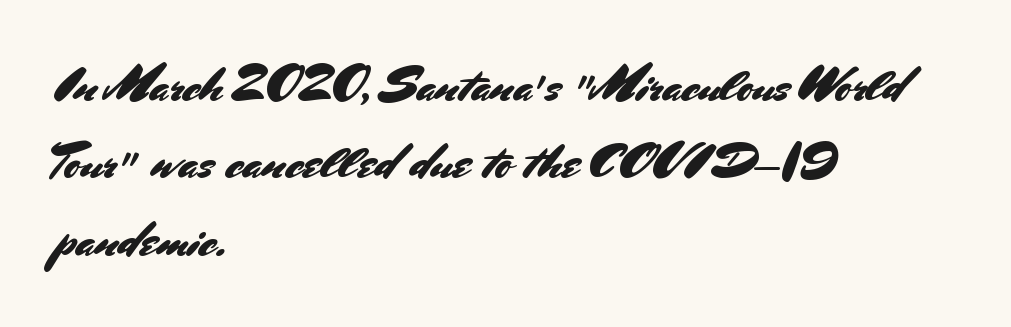
Whoever set this chose a conventional vertical rhythm. The letters advance in unequal steps, a hallmark of proportional type. The zone under the glyphs is completely vacant. Regarding serifs, this sample does without them.
